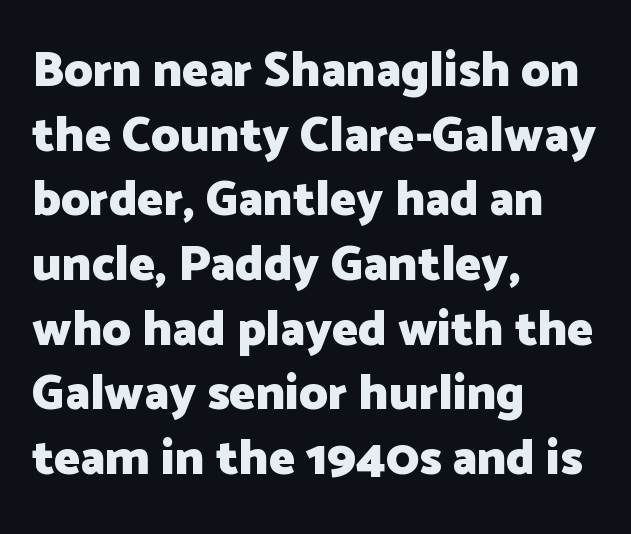
The image shows 49 px heavy sans-serif type, upright; set left-aligned, normal line spacing (1.32x), normal letter spacing, not underlined; low stroke contrast and a medium x-height.
